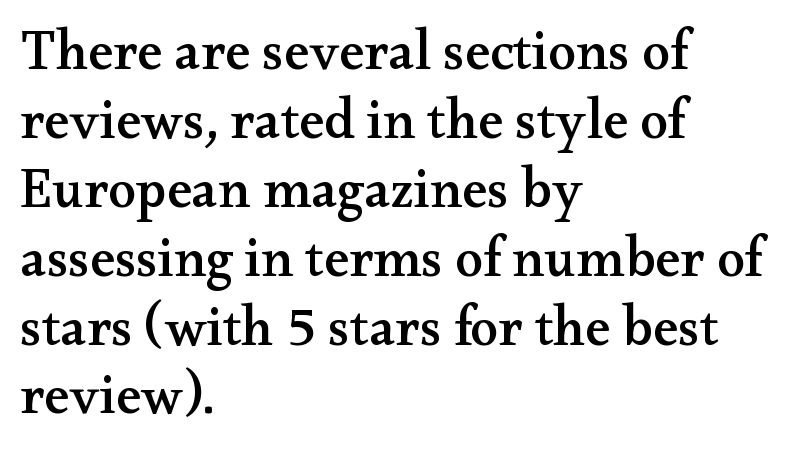
The image shows 56 px wide serif type, upright; set left-aligned, line spacing 1.23x, normal letter spacing, not underlined; medium stroke contrast and a small x-height.
